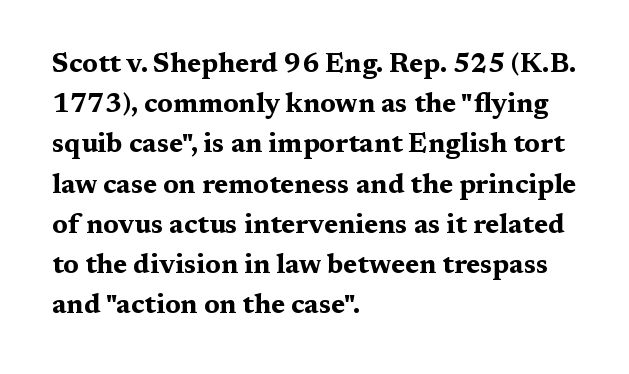
Q: Is the text bold? A: Yes.
Q: Is the text italic (slanted)? A: No, it is upright.
Q: Is the text underlined? A: No.
Q: How is the paragraph aligned? A: Left-aligned.
Q: Is the spacing between letters normal or unusually wide? A: Normal.
Q: Is the spacing between lines tight, normal or loose? A: Normal.
